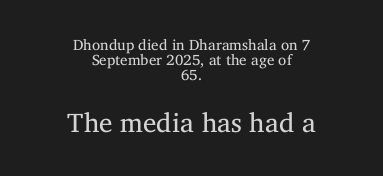
The image shows 27 px text type, upright; set centered, tight line spacing (1.0x), normal letter spacing, not underlined; the second (bottom) block is 1.8x larger.
